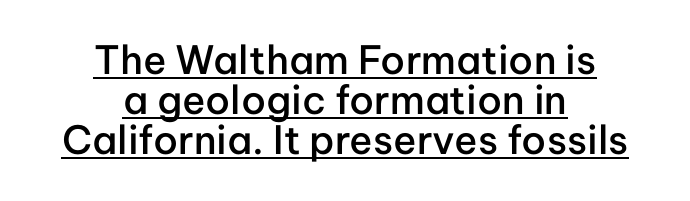
Q: Is the text bold? A: Semi-bold.
Q: Is the text italic (slanted)? A: No, it is upright.
Q: Is the typeface a serif or a sans-serif typeface? A: Sans-serif.
Q: Is the text underlined? A: Yes.
Q: How is the paragraph aligned? A: Centered.
Q: Is the spacing between letters normal or unusually wide? A: Normal.
Q: Is the spacing between lines tight, normal or loose? A: Tight.
Q: Width (condensed, normal, or wide)? A: Normal.
Q: Stroke contrast? A: Low.
Q: x-height? A: Medium.
Q: Monospaced? A: No.
